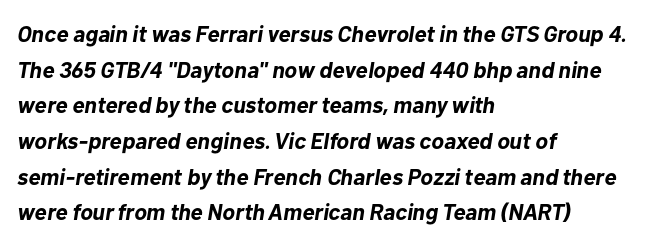
Q: Is the text bold? A: Yes.
Q: Is the text italic (slanted)? A: Yes, it leans right by about 10 degrees.
Q: Is the text underlined? A: No.
Q: How is the paragraph aligned? A: Left-aligned.
Q: Is the spacing between letters normal or unusually wide? A: Normal.
Q: Is the spacing between lines tight, normal or loose? A: Normal.
